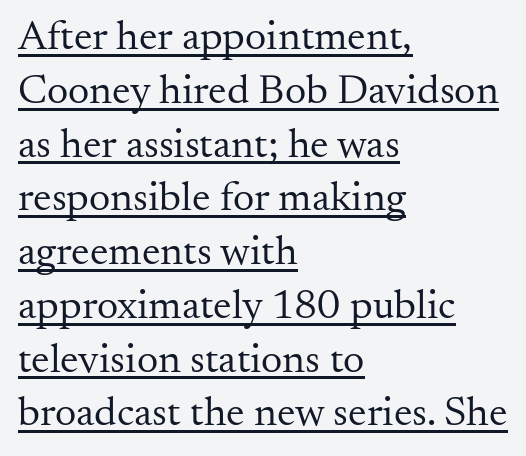
The image shows 42 px regular-weight serif type, upright; set left-aligned, normal line spacing (1.28x), normal letter spacing, underlined; medium stroke contrast and a small x-height.
